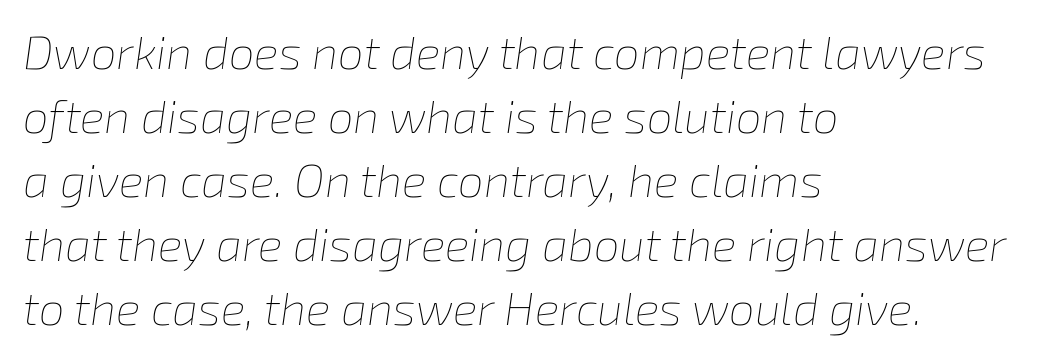
Q: Is the text bold? A: No.
Q: Is the text italic (slanted)? A: Yes, it leans right by about 8 degrees.
Q: Is the text underlined? A: No.
Q: How is the paragraph aligned? A: Left-aligned.
Q: Is the spacing between letters normal or unusually wide? A: Normal.
Q: Is the spacing between lines tight, normal or loose? A: Normal.
Q: Width (condensed, normal, or wide)? A: Normal.
Q: Stroke contrast? A: Low.
Q: x-height? A: Medium.
Q: Monospaced? A: No.
